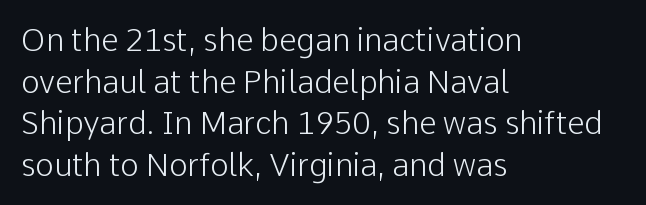
Q: Is the text bold? A: No.
Q: Is the text italic (slanted)? A: No, it is upright.
Q: Is the typeface a serif or a sans-serif typeface? A: Sans-serif.
Q: Is the text underlined? A: No.
Q: How is the paragraph aligned? A: Left-aligned.
Q: Is the spacing between letters normal or unusually wide? A: Normal.
Q: Is the spacing between lines tight, normal or loose? A: Normal.
Q: Width (condensed, normal, or wide)? A: Normal.
Q: Stroke contrast? A: Low.
Q: x-height? A: Medium.
Q: Monospaced? A: No.
